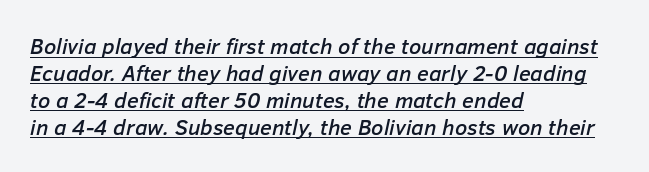
It's the slanting kind of type. Leftover space on each line is placed entirely after the last word. What stands out about the letter spacing? Nothing — it is the standard amount. Honestly, the underline is the first thing you notice here.
